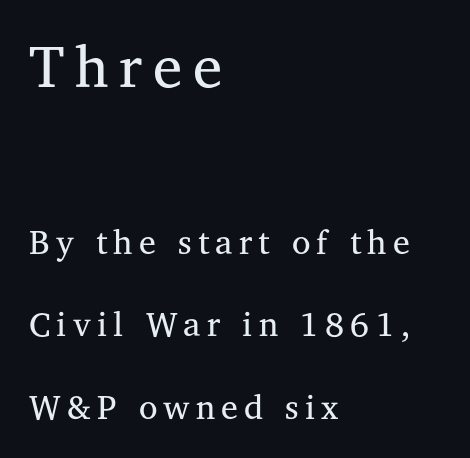
Summary of vertical rhythm: relaxed, with wide interline spacing. This sample is left-justified, so line endings fall wherever the words run out. Anything drawn beneath the words? Only blank space. This is roman type, the default non-slanted kind. The upper block of text is set noticeably larger than the block beneath it. Counters stay open thanks to moderate or lighter strokes.
